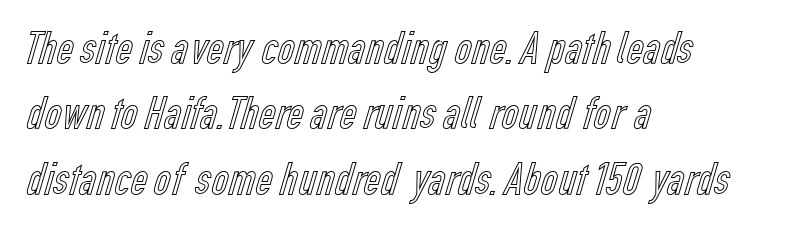
The image shows 47 px condensed type; set left-aligned, normal line spacing (1.39x), normal letter spacing, not underlined; a medium x-height.
